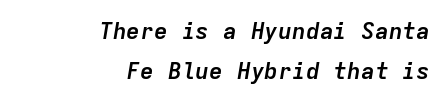
There is no visible air inserted between adjacent glyphs. A clean baseline with only descenders dipping below it. How heavy is the stroke? Heavy — this is a bold. Quick note: italic. Typeset ragged left — the right edge is the straight one.
